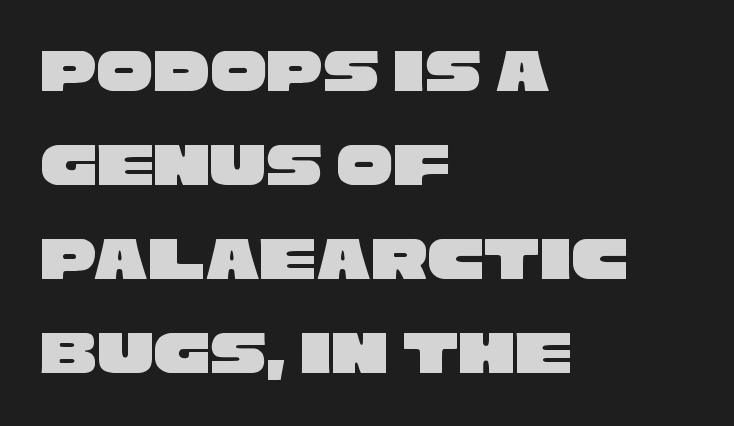
The image shows 63 px wide sans-serif type; set left-aligned, normal line spacing (1.49x), normal letter spacing, not underlined; low stroke contrast and a large x-height.
